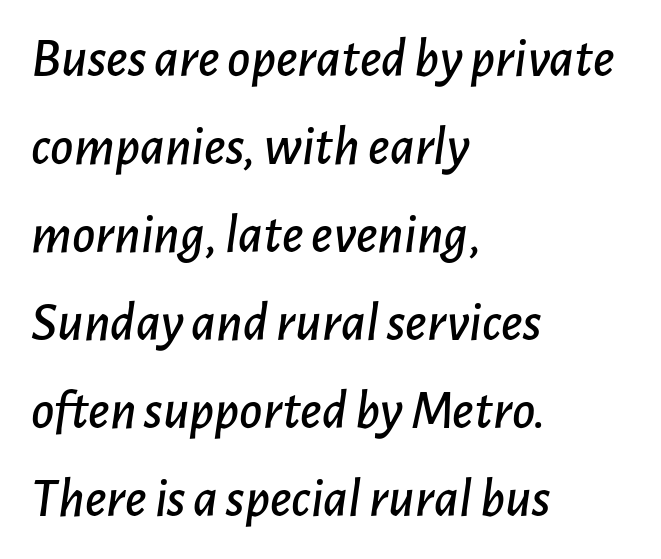
The setting favours the left margin, as ordinary paragraphs usually do. Regarding leading, the lines here are spaced in the standard way. You could not count columns in this text — the font is proportionally spaced. Glance below the letters and you will spot only blank space.
